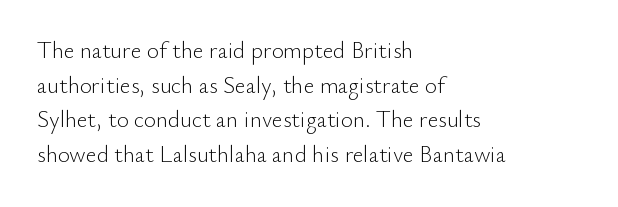
{"italic": "no", "bold": "no", "underline": "no", "align": "left", "line_spacing": "normal", "line_spacing_ratio": 1.51, "letter_spacing": "normal", "letter_spacing_em": 0.0, "glyph_px": 23}
